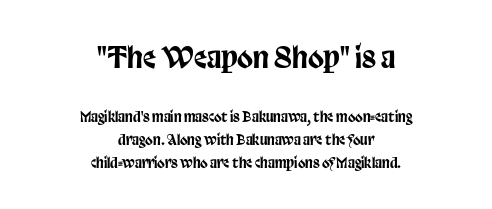
The image shows 29 px condensed sans-serif type, upright; set centered, normal line spacing (1.63x), normal letter spacing, not underlined; the first (top) block is 2.07x larger; low stroke contrast and a large x-height.
